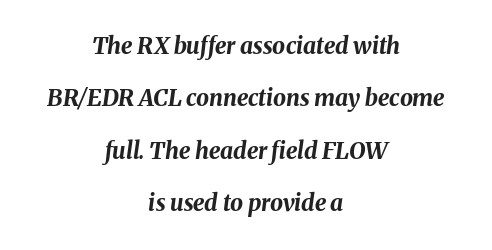
Students, observe: this is what heavily led, spacious text looks like. Here the glyphs are tracked normally, forming tight word shapes. The rendering positions every line midway between the sides. The rendering uses a bold face; every stroke is thick and dark.
